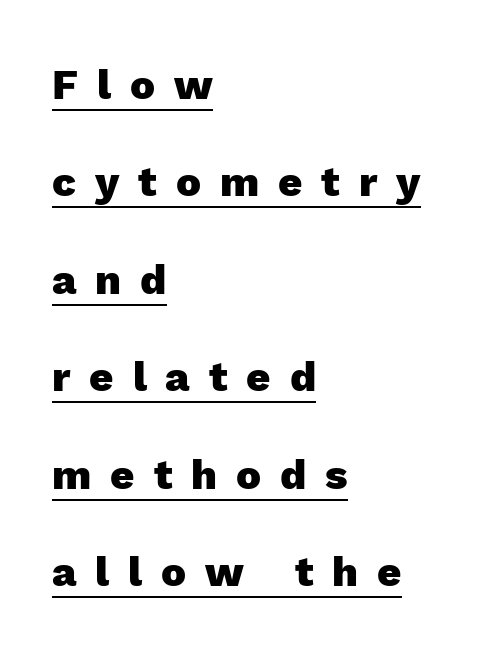
The image shows 42 px heavy sans-serif type, upright; set left-aligned, loose line spacing (2.32x), unusually wide letter spacing (+0.45 em), underlined; a medium x-height.
